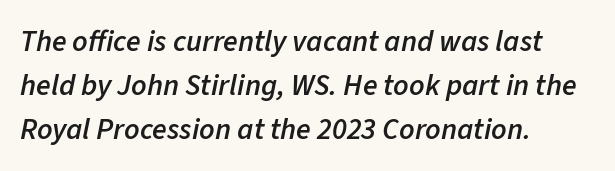
The image shows 30 px semibold type, italic (leaning right); set left-aligned, normal line spacing (1.46x), normal letter spacing, not underlined; low stroke contrast and a medium x-height.
